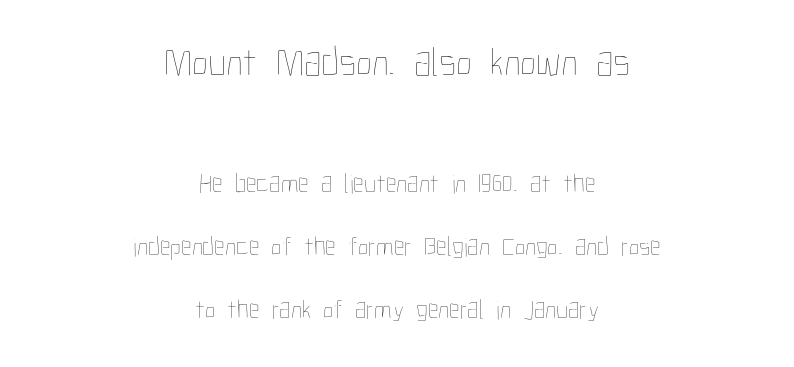
{"italic": "no", "bold": "no", "weight": "thin", "width": "condensed", "stroke_contrast": "low", "x_height": "medium", "monospaced": "no", "underline": "no", "align": "center", "line_spacing": "loose", "line_spacing_ratio": 2.33, "letter_spacing": "normal", "letter_spacing_em": 0.0, "larger_block": "first", "size_ratio": 1.52, "glyph_px": 41}
